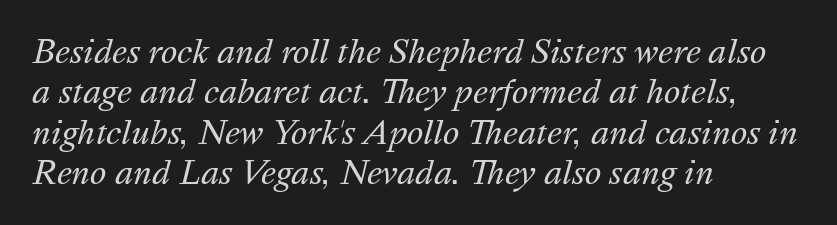
The passage shown leans; its letterforms are oblique. Proportional: the letters do not fall into vertical columns. The typesetter chose a ragged-right arrangement here. The cut favours lightness, reaching ordinary text weight at its darkest.
